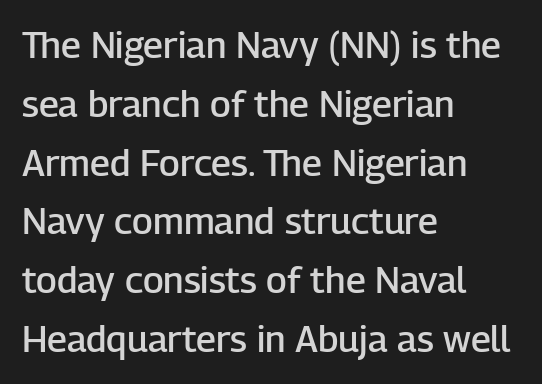
The image shows 37 px semibold sans-serif type, upright; set left-aligned, normal line spacing (1.59x), normal letter spacing, not underlined; low stroke contrast and a medium x-height.
